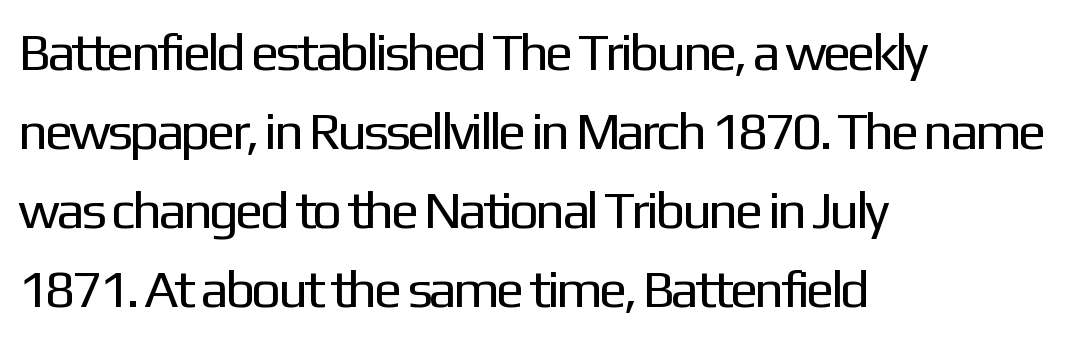
{"serif": "no", "italic": "no", "bold": "no", "weight": "regular", "width": "normal", "stroke_contrast": "low", "x_height": "medium", "monospaced": "no", "underline": "no", "align": "left", "line_spacing": "normal", "line_spacing_ratio": 1.49, "letter_spacing": "normal", "letter_spacing_em": 0.0, "glyph_px": 53}
